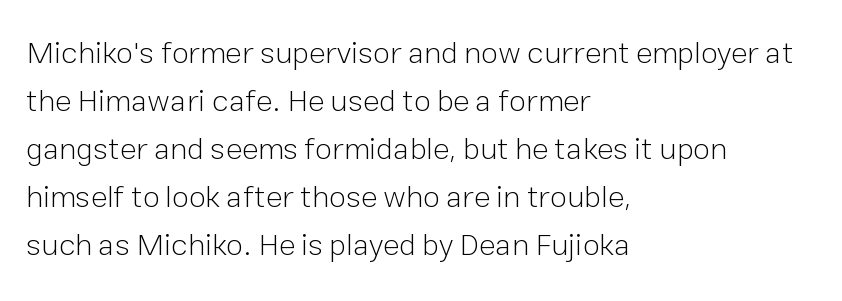
{"serif": "no", "italic": "no", "bold": "no", "weight": "light", "width": "normal", "stroke_contrast": "low", "x_height": "medium", "monospaced": "no", "underline": "no", "align": "left", "line_spacing": "normal", "line_spacing_ratio": 1.55, "letter_spacing": "normal", "letter_spacing_em": 0.0, "glyph_px": 31}
